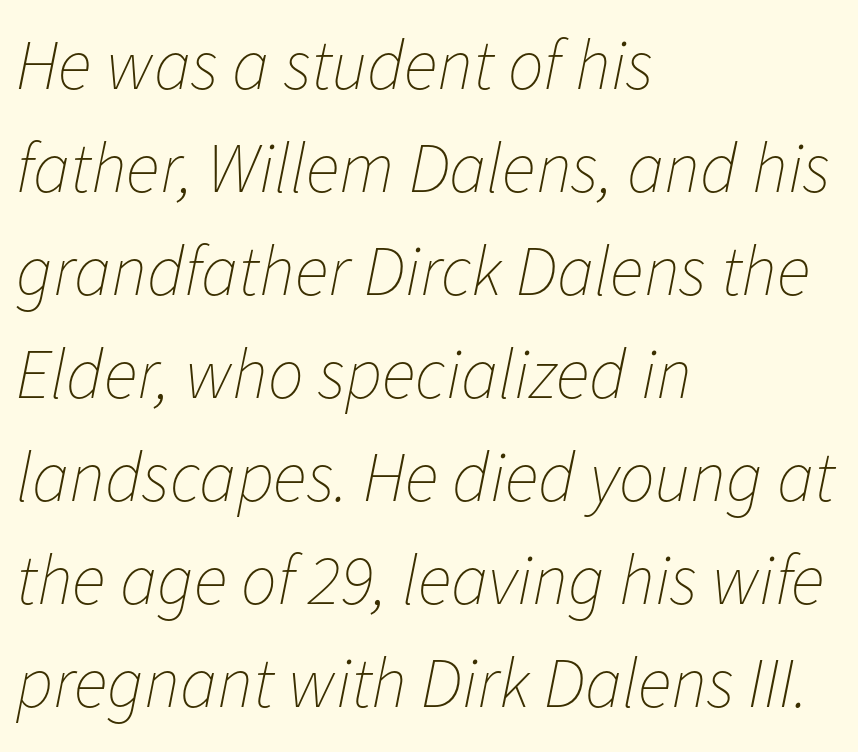
{"italic": "yes", "lean": "right", "slant_degrees": 11, "bold": "no", "weight": "thin", "width": "normal", "stroke_contrast": "low", "x_height": "medium", "monospaced": "no", "underline": "no", "align": "left", "line_spacing": "normal", "line_spacing_ratio": 1.45, "letter_spacing": "normal", "letter_spacing_em": 0.0, "glyph_px": 71}
